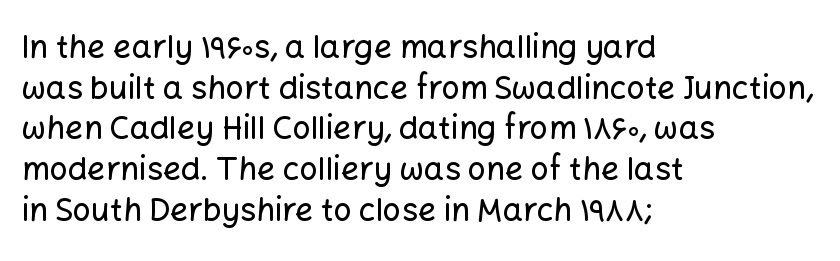
The image shows 32 px sans-serif type, upright; set left-aligned, normal line spacing (1.27x), normal letter spacing, not underlined; low stroke contrast and a medium x-height.
